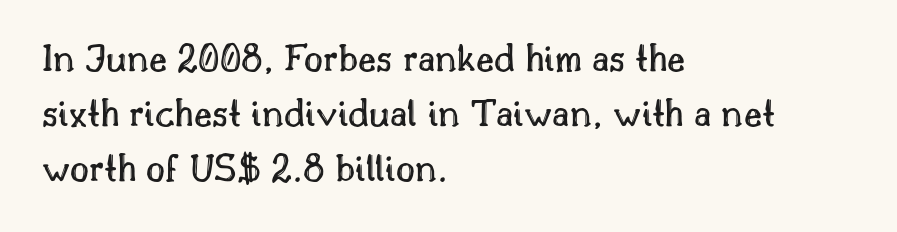
Q: Is the text italic (slanted)? A: No, it is upright.
Q: Is the text underlined? A: No.
Q: How is the paragraph aligned? A: Left-aligned.
Q: Is the spacing between letters normal or unusually wide? A: Normal.
Q: Is the spacing between lines tight, normal or loose? A: Normal.
Q: Width (condensed, normal, or wide)? A: Normal.
Q: x-height? A: Small.
Q: Monospaced? A: No.
